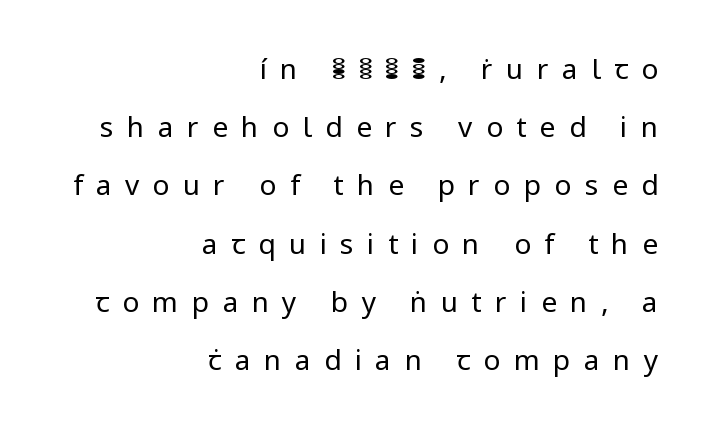
{"serif": "no", "italic": "no", "bold": "no", "weight": "regular", "width": "normal", "stroke_contrast": "low", "x_height": "medium", "monospaced": "no", "underline": "no", "align": "right", "line_spacing": "loose", "line_spacing_ratio": 2.08, "letter_spacing": "wide", "letter_spacing_em": 0.48, "glyph_px": 28}
